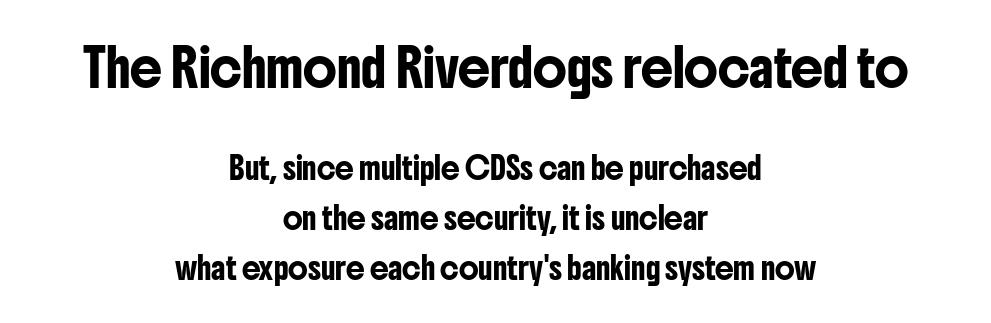
The image shows 36 px condensed sans-serif type, upright; set centered, loose line spacing (2.39x), normal letter spacing, not underlined; the first (top) block is 1.71x larger; low stroke contrast and a medium x-height.
